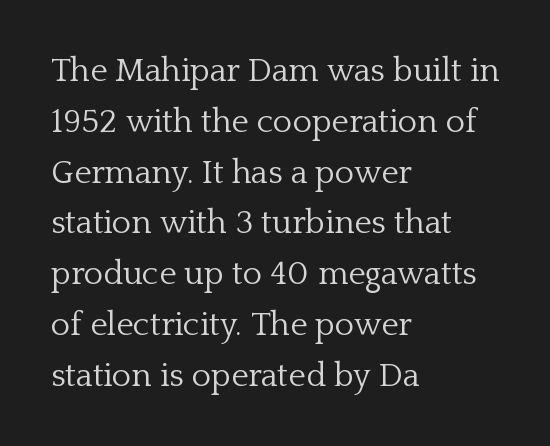
{"serif": "yes", "italic": "no", "bold": "no", "weight": "light", "width": "normal", "stroke_contrast": "low", "x_height": "medium", "monospaced": "no", "underline": "no", "align": "left", "line_spacing": "normal", "line_spacing_ratio": 1.54, "letter_spacing": "normal", "letter_spacing_em": 0.0, "glyph_px": 33}
